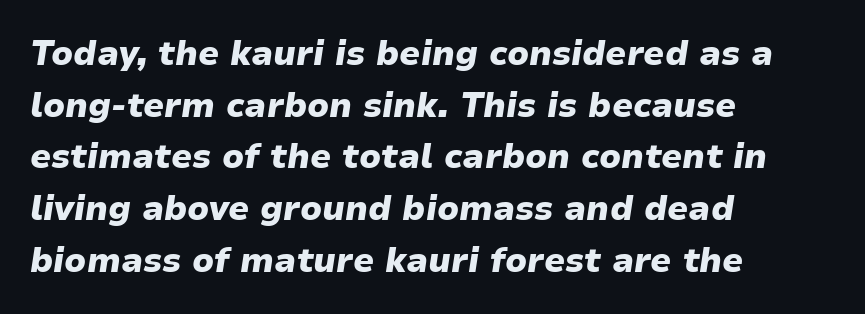
The image shows 34 px heavy type, italic (leaning right); set left-aligned, normal line spacing (1.52x), normal letter spacing, not underlined; low stroke contrast and a medium x-height.
